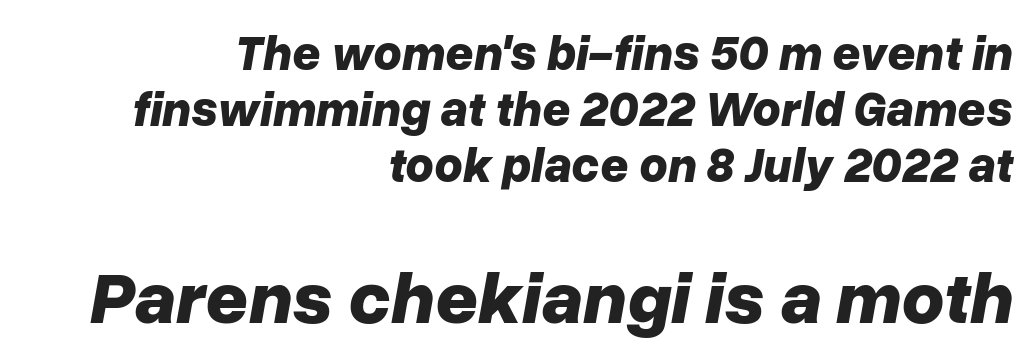
{"italic": "yes", "lean": "right", "slant_degrees": 10, "bold": "yes", "weight": "bold", "width": "normal", "stroke_contrast": "low", "x_height": "medium", "monospaced": "no", "underline": "no", "align": "right", "line_spacing": "tight", "line_spacing_ratio": 1.14, "letter_spacing": "normal", "letter_spacing_em": 0.0, "larger_block": "second", "size_ratio": 1.51, "glyph_px": 74}
